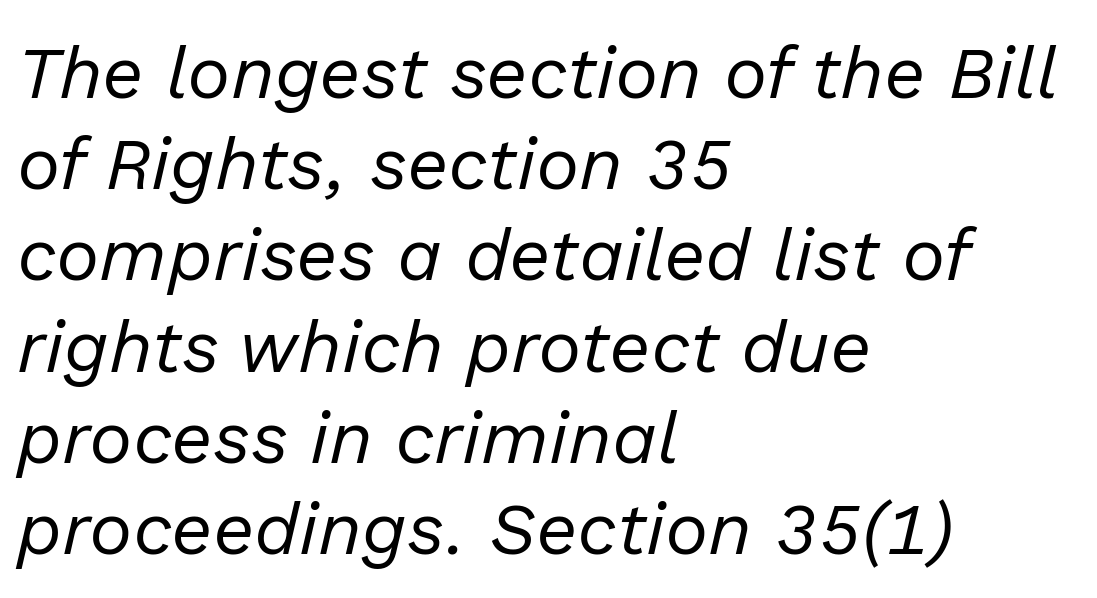
The image shows 73 px regular-weight type, italic (leaning right); set left-aligned, normal line spacing (1.25x), normal letter spacing, not underlined; low stroke contrast and a medium x-height.
